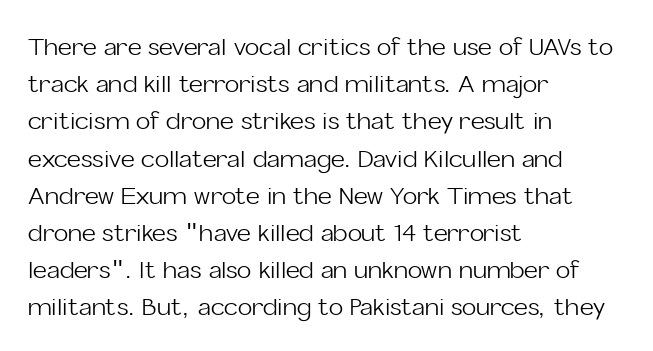
The image shows 24 px text type, upright; set left-aligned, normal line spacing (1.55x), normal letter spacing, not underlined.
